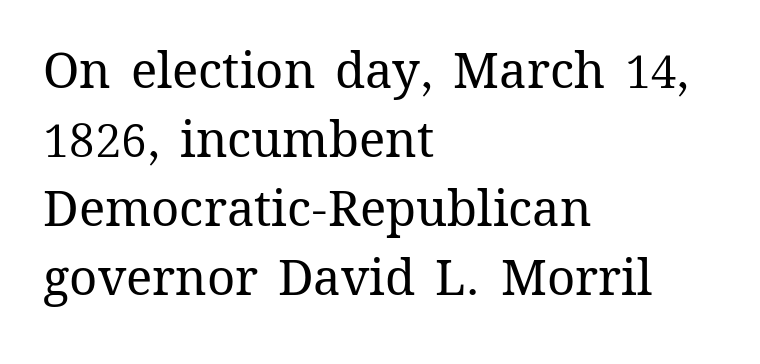
The image shows 49 px regular-weight type, upright; set left-aligned, normal line spacing (1.41x), normal letter spacing, not underlined; medium stroke contrast and a medium x-height.
